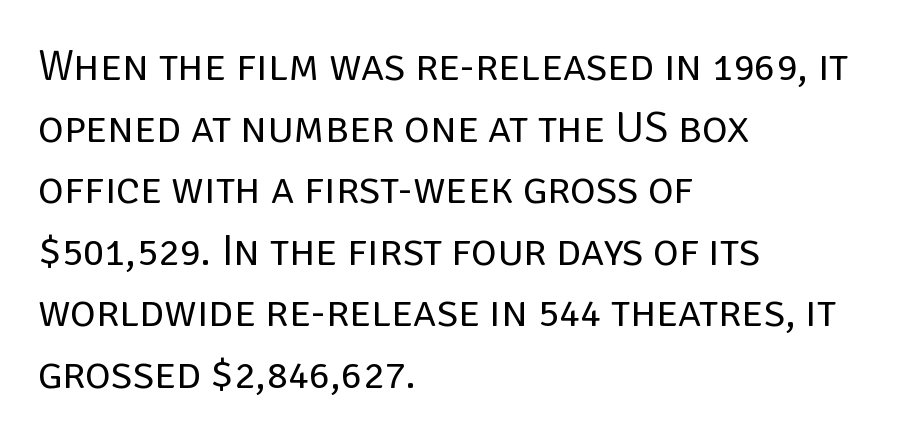
Every stem runs plumb, perpendicular to the baseline. Line starts are locked; line ends wander. Is this a sans? Yes — the strokes have no serifs. The letters sit at their default tracking, neither squeezed nor spread. This sample keeps an unexceptional amount of space between lines.
